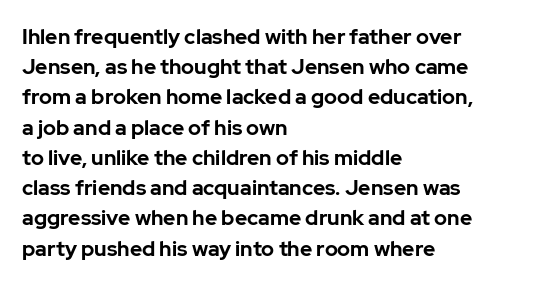
Q: Is the text bold? A: Yes.
Q: Is the text italic (slanted)? A: No, it is upright.
Q: Is the text underlined? A: No.
Q: How is the paragraph aligned? A: Left-aligned.
Q: Is the spacing between letters normal or unusually wide? A: Normal.
Q: Is the spacing between lines tight, normal or loose? A: Normal.
